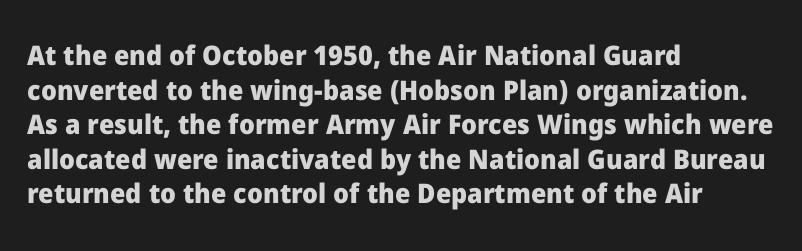
Compared with typical body copy, the letter spacing here is the same. The setting favours the left margin, as ordinary paragraphs usually do. Heft: maximum for text — a bold. Beneath every word, the page is bare. Successive baselines arrive at the customary interval. These lines were composed using upright roman letters.
